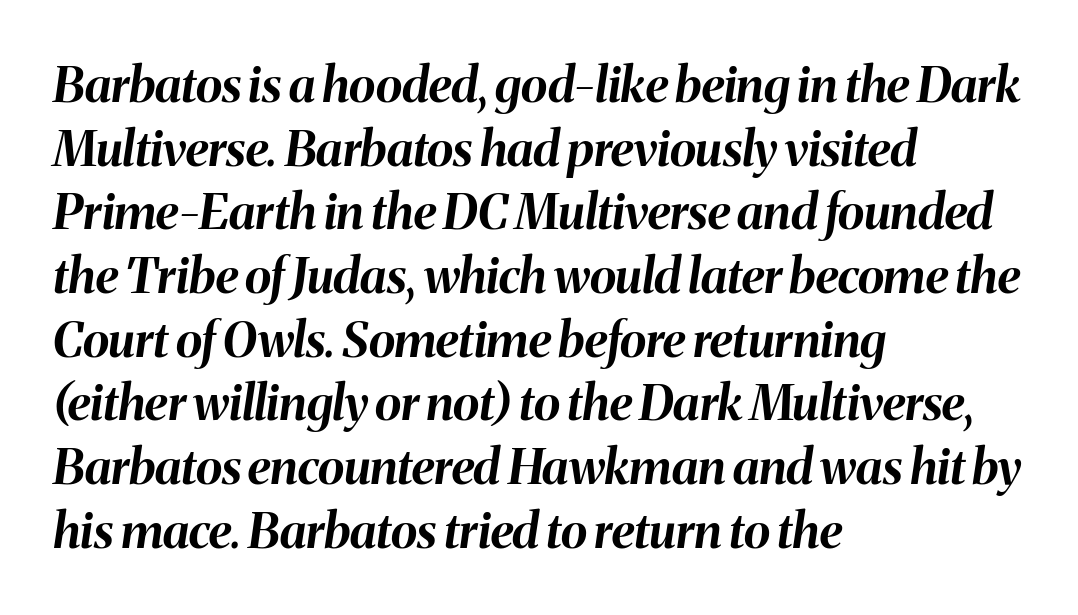
{"italic": "yes", "lean": "right", "slant_degrees": 8, "bold": "yes", "weight": "bold", "width": "normal", "stroke_contrast": "medium", "x_height": "medium", "monospaced": "no", "underline": "no", "align": "left", "line_spacing": "normal", "line_spacing_ratio": 1.3, "letter_spacing": "normal", "letter_spacing_em": 0.0, "glyph_px": 49}
